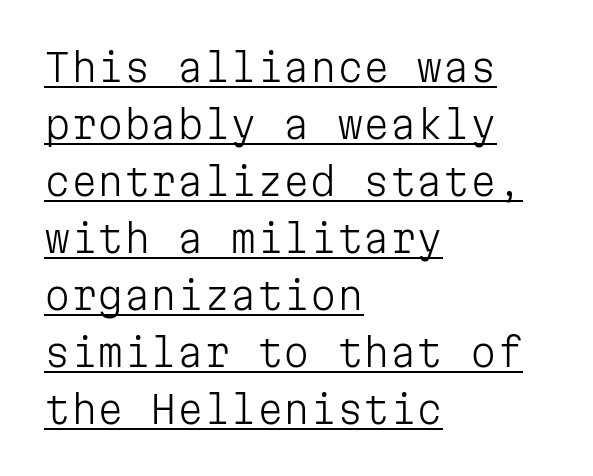
The image shows 38 px light sans-serif type, upright, monospaced; set left-aligned, normal line spacing (1.5x), normal letter spacing, underlined; low stroke contrast and a medium x-height.
